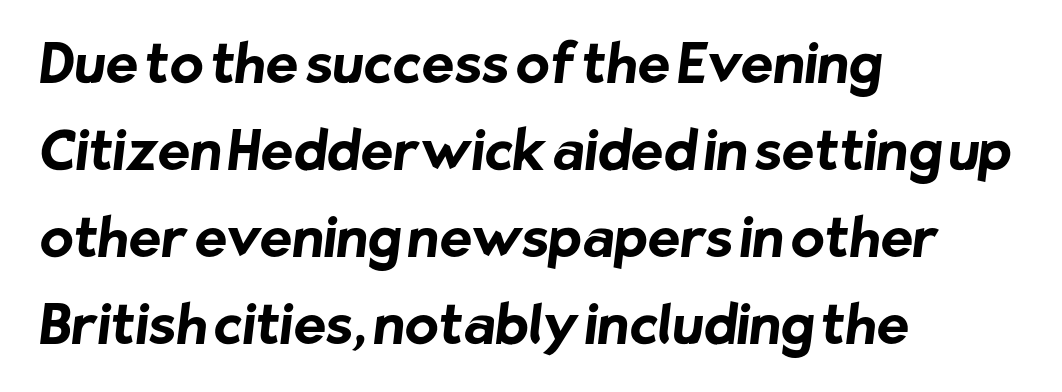
{"serif": "no", "bold": "yes", "weight": "bold", "width": "normal", "stroke_contrast": "low", "x_height": "medium", "monospaced": "no", "underline": "no", "align": "left", "line_spacing": "normal", "line_spacing_ratio": 1.58, "letter_spacing": "normal", "letter_spacing_em": 0.0, "glyph_px": 55}
